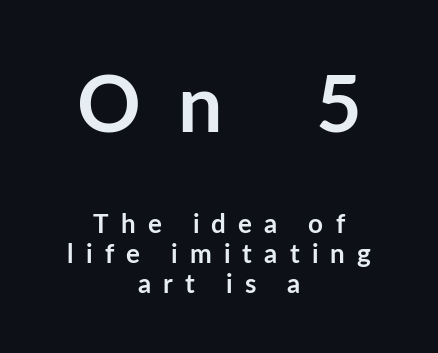
Rule under the text: the space is simply empty. How are the letters spaced? Widely, with obvious added tracking. Every stem runs plumb, perpendicular to the baseline. Compare the two chunks: the upper has the greater cap height.
